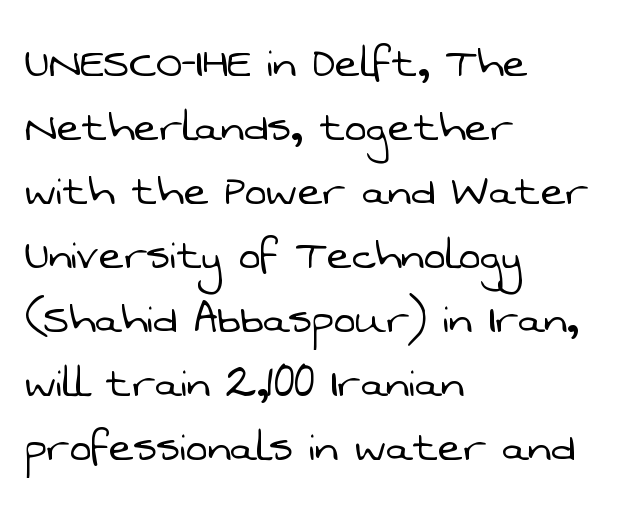
Q: Is the text bold? A: No.
Q: Is the typeface a serif or a sans-serif typeface? A: Sans-serif.
Q: Is the text underlined? A: No.
Q: How is the paragraph aligned? A: Left-aligned.
Q: Is the spacing between letters normal or unusually wide? A: Normal.
Q: Width (condensed, normal, or wide)? A: Normal.
Q: Stroke contrast? A: Low.
Q: x-height? A: Medium.
Q: Monospaced? A: No.
